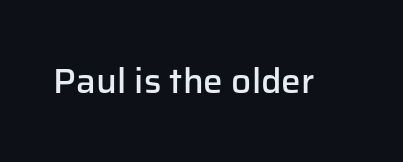
{"serif": "no", "italic": "no", "bold": "semi", "weight": "semibold", "width": "normal", "stroke_contrast": "low", "x_height": "medium", "monospaced": "no", "underline": "no", "letter_spacing": "normal", "letter_spacing_em": 0.0, "glyph_px": 35}
